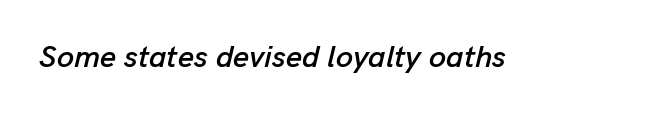
Glance below the letters and you will spot only blank space. Short note: letters normally spaced. Proportional: the letters do not fall into vertical columns. Is the type slanted? Yes — the strokes lean at a clear angle.
